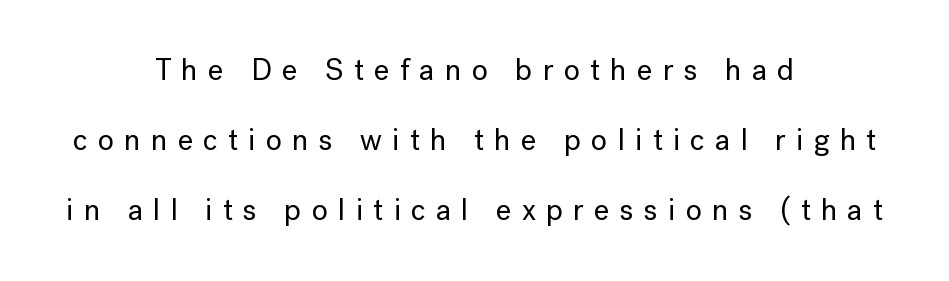
The image shows 30 px sans-serif type, upright; set centered, loose line spacing (2.34x), unusually wide letter spacing (+0.34 em), not underlined; low stroke contrast and a medium x-height.
